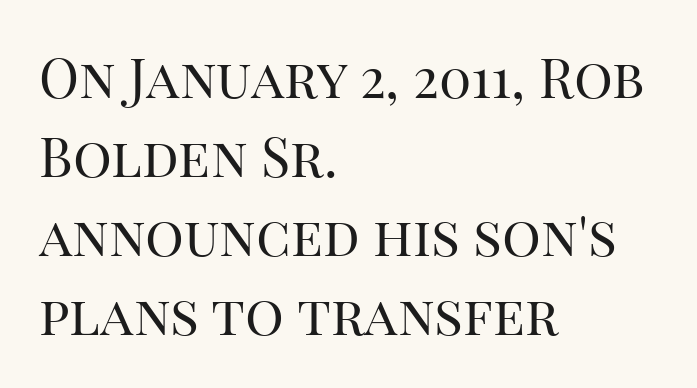
Letters rest on an invisible, unmarked baseline. These lines were composed using upright roman letters. Stem width sits at or under what a default text font uses. Layout note: lines flush left. Serif or sans? Serif — the stroke terminals have little feet. Quick note: interline space is typical.
